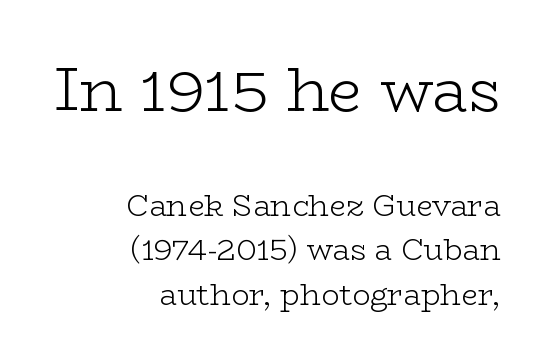
Q: Is the text bold? A: No.
Q: Is the text italic (slanted)? A: No, it is upright.
Q: Is the typeface a serif or a sans-serif typeface? A: Serif.
Q: Is the text underlined? A: No.
Q: How is the paragraph aligned? A: Right-aligned.
Q: Is the spacing between letters normal or unusually wide? A: Normal.
Q: Is the spacing between lines tight, normal or loose? A: Normal.
Q: Which block of text is set in a larger size, the first (top) or the second (bottom)? A: The first (top) one.
Q: Width (condensed, normal, or wide)? A: Wide.
Q: Stroke contrast? A: Low.
Q: x-height? A: Medium.
Q: Monospaced? A: No.
